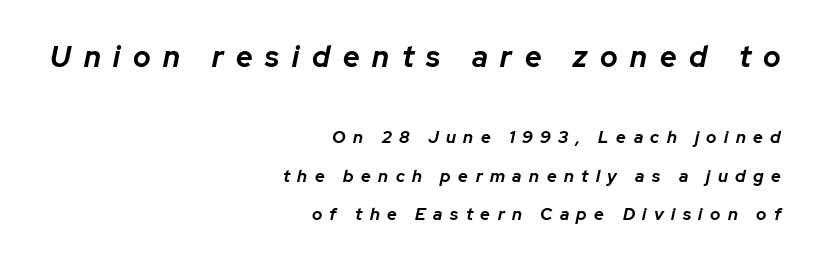
{"italic": "yes", "lean": "right", "slant_degrees": 12, "bold": "yes", "weight": "bold", "width": "normal", "stroke_contrast": "low", "x_height": "medium", "monospaced": "no", "underline": "no", "align": "right", "line_spacing": "loose", "line_spacing_ratio": 2.25, "letter_spacing": "wide", "letter_spacing_em": 0.44, "larger_block": "first", "size_ratio": 1.71, "glyph_px": 29}
